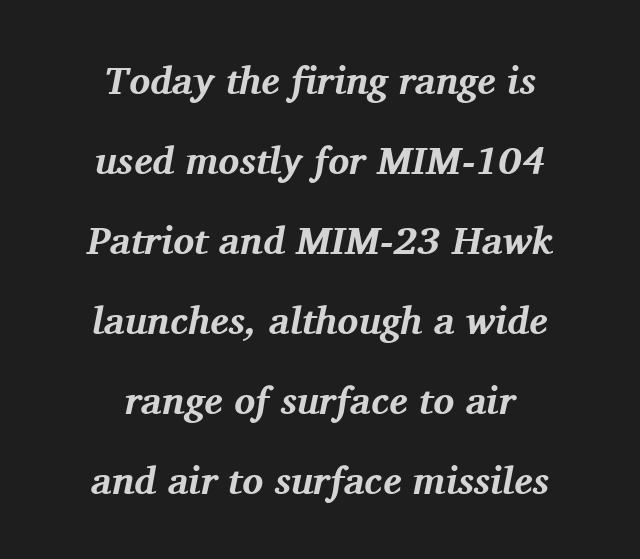
Q: Is the text bold? A: Yes.
Q: Is the text italic (slanted)? A: Yes, it leans right by about 11 degrees.
Q: Is the typeface a serif or a sans-serif typeface? A: Serif.
Q: Is the text underlined? A: No.
Q: How is the paragraph aligned? A: Centered.
Q: Is the spacing between letters normal or unusually wide? A: Normal.
Q: Is the spacing between lines tight, normal or loose? A: Loose.
Q: Width (condensed, normal, or wide)? A: Normal.
Q: Stroke contrast? A: Medium.
Q: x-height? A: Medium.
Q: Monospaced? A: No.
